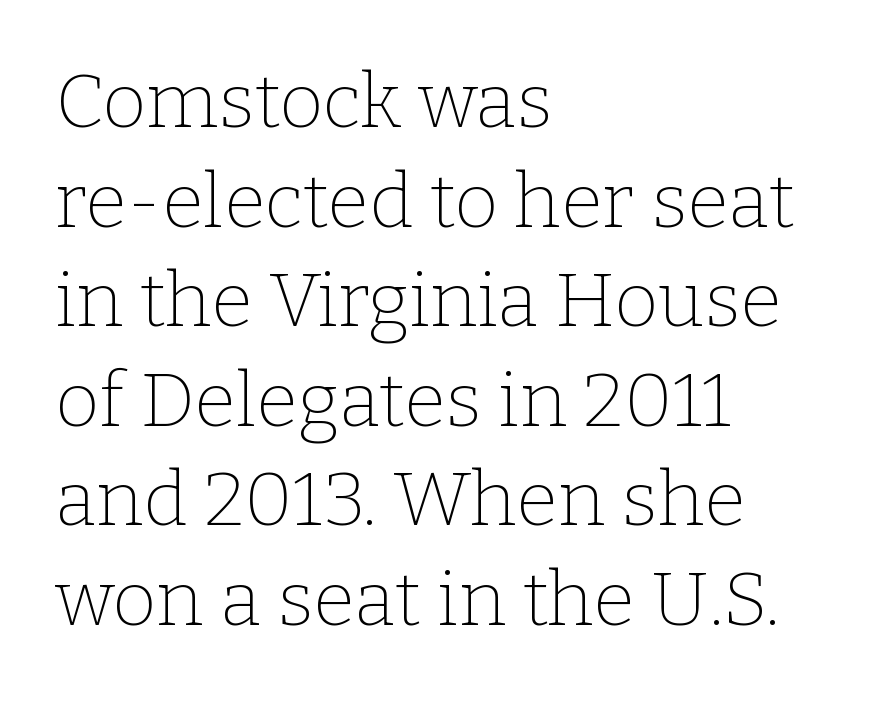
Tracking value appears to be zero — textbook default spacing. The typesetter chose a ragged-right arrangement here. Think of a printed novel: that variable character pitch is what you see here. Is there much room between lines? A standard amount, neither cramped nor airy.
